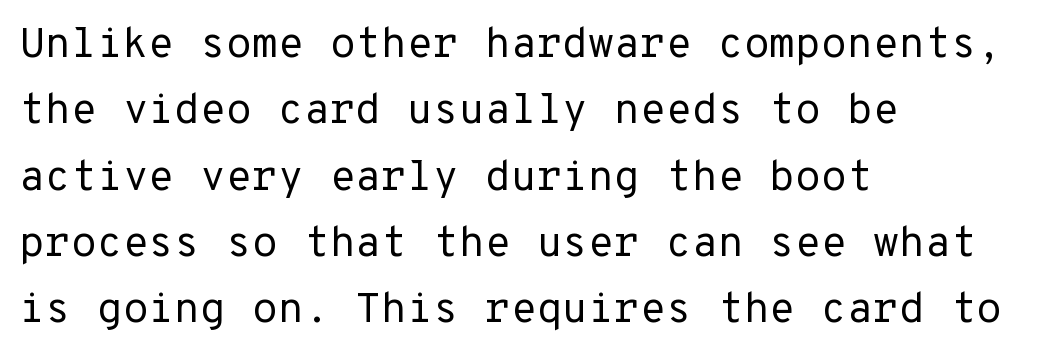
The image shows 42 px regular-weight sans-serif type, upright; set left-aligned, normal line spacing (1.58x), normal letter spacing, not underlined; low stroke contrast and a medium x-height.
